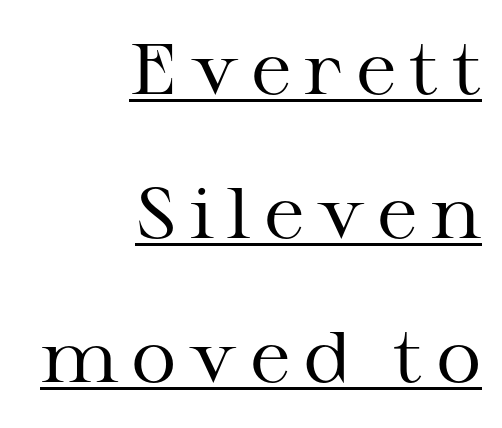
The passage shown is not bold in any degree. Underlining? Definitely there. Vertically, the passage feels expansive, rows floating well apart. This sample has the flowing, uneven cadence of proportional lettering. Italic? Not at all — the glyphs are vertical. Unlike a clean sans, this face finishes its strokes with serifs.
